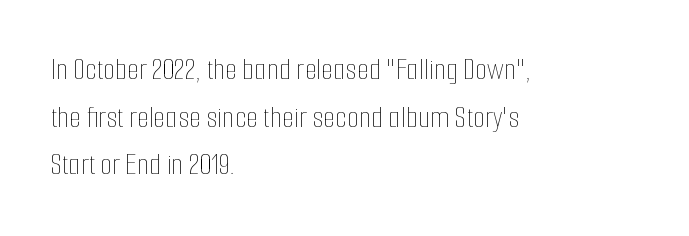
The image shows 31 px thin, condensed type, upright; set left-aligned, normal line spacing (1.54x), normal letter spacing, not underlined; low stroke contrast and a medium x-height.
